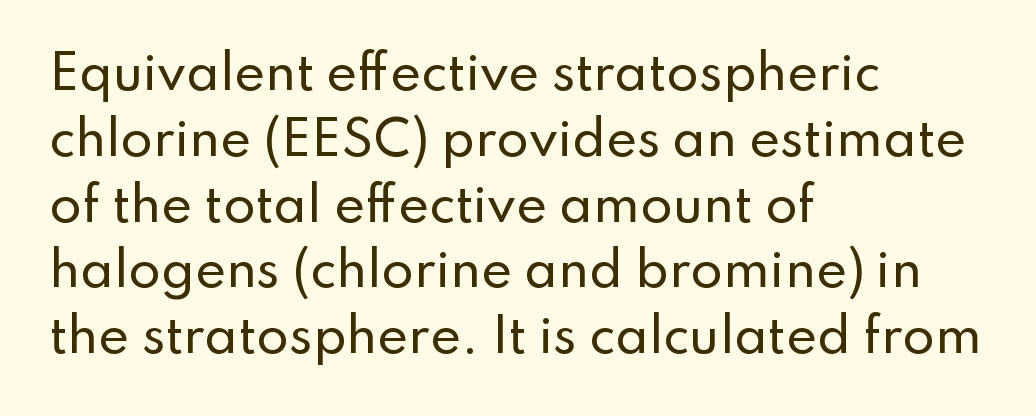
These lines are set flush left with a ragged right edge. The axis of the letterforms is exactly vertical. Font category for this specimen: sans-serif. Descenders hang freely into open space. How would I describe the line gaps? Plain and ordinary. Do the characters align in a grid? No, the font is proportional.
